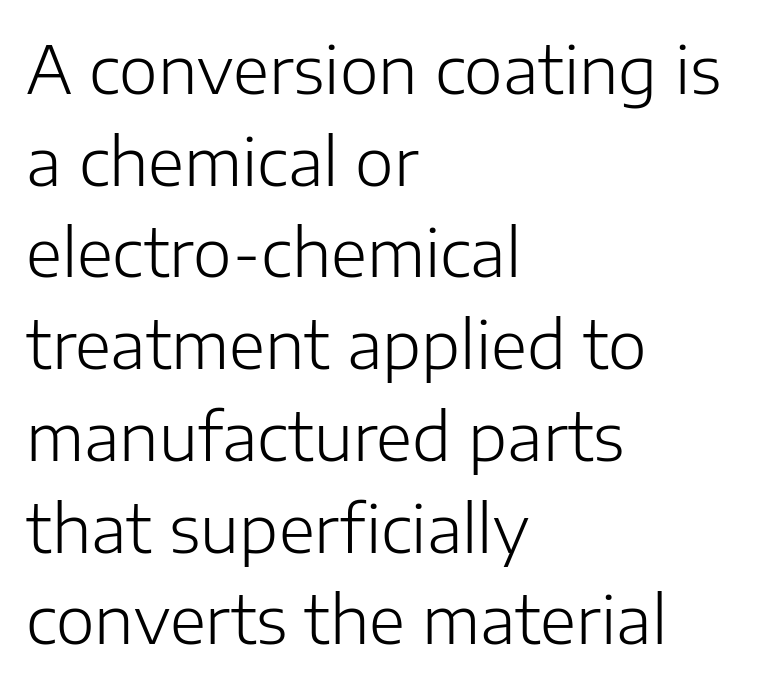
Q: Is the text bold? A: No.
Q: Is the text italic (slanted)? A: No, it is upright.
Q: Is the typeface a serif or a sans-serif typeface? A: Sans-serif.
Q: Is the text underlined? A: No.
Q: How is the paragraph aligned? A: Left-aligned.
Q: Is the spacing between letters normal or unusually wide? A: Normal.
Q: Is the spacing between lines tight, normal or loose? A: Normal.
Q: Width (condensed, normal, or wide)? A: Normal.
Q: Stroke contrast? A: Low.
Q: x-height? A: Medium.
Q: Monospaced? A: No.
